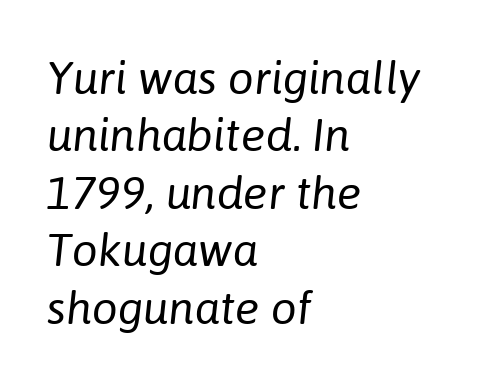
The image shows 46 px regular-weight type, italic (leaning right); set left-aligned, normal line spacing (1.25x), normal letter spacing, not underlined; low stroke contrast and a medium x-height.
